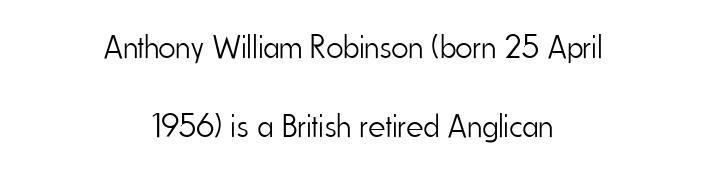
Q: Is the text bold? A: No.
Q: Is the text italic (slanted)? A: No, it is upright.
Q: Is the typeface a serif or a sans-serif typeface? A: Sans-serif.
Q: Is the text underlined? A: No.
Q: How is the paragraph aligned? A: Centered.
Q: Is the spacing between letters normal or unusually wide? A: Normal.
Q: Is the spacing between lines tight, normal or loose? A: Loose.
Q: Width (condensed, normal, or wide)? A: Condensed.
Q: Stroke contrast? A: Low.
Q: x-height? A: Small.
Q: Monospaced? A: No.
